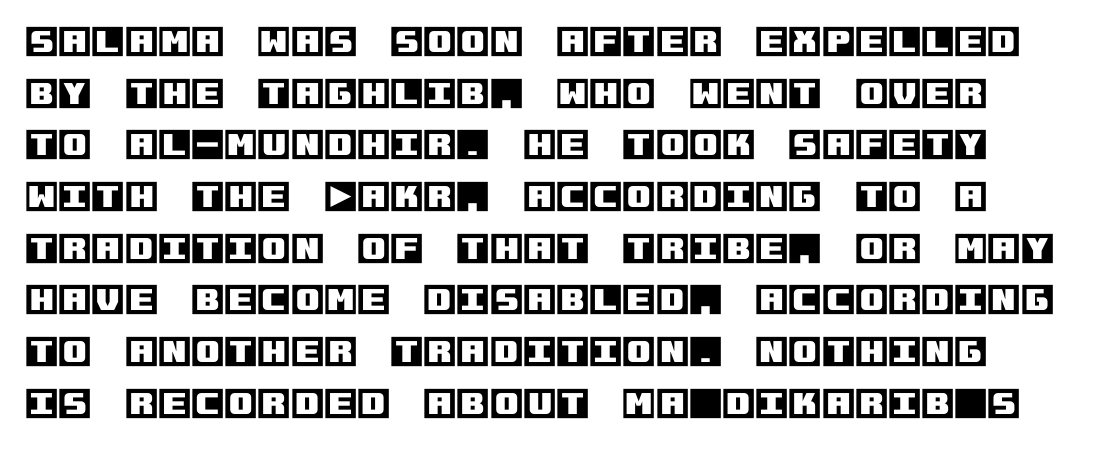
Q: Is the text italic (slanted)? A: No, it is upright.
Q: Is the text underlined? A: No.
Q: Is the spacing between letters normal or unusually wide? A: Normal.
Q: Is the spacing between lines tight, normal or loose? A: Normal.
Q: Width (condensed, normal, or wide)? A: Normal.
Q: x-height? A: Large.
